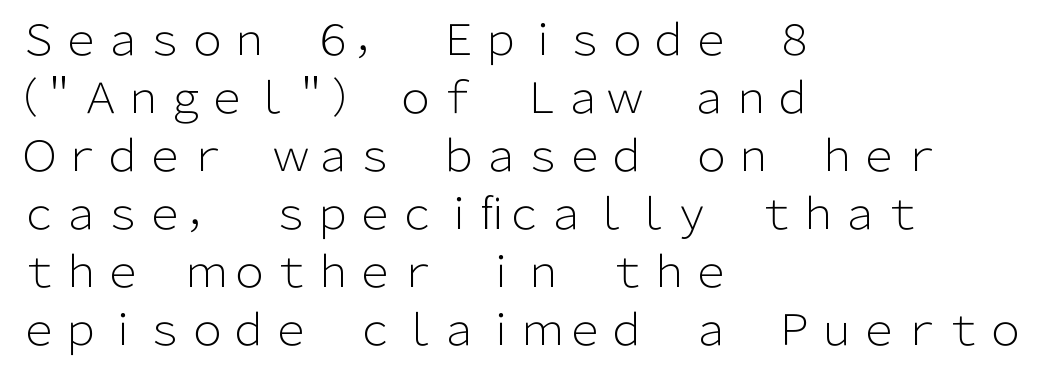
Font category for this specimen: sans-serif. Typeset ragged right — the left edge is the straight one. Nobody drew a line under any word here. Ordinary non-slanted type is in use.
